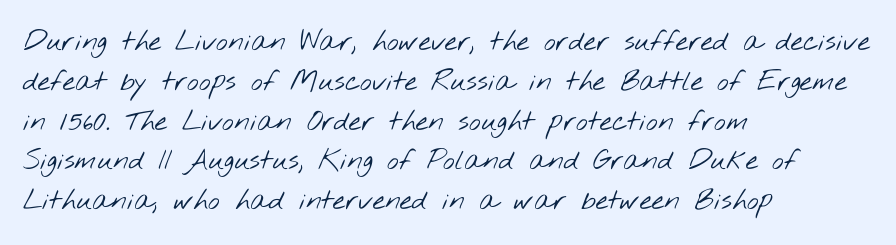
Q: Is the text bold? A: No.
Q: Is the typeface a serif or a sans-serif typeface? A: Sans-serif.
Q: Is the text underlined? A: No.
Q: How is the paragraph aligned? A: Left-aligned.
Q: Is the spacing between letters normal or unusually wide? A: Normal.
Q: Is the spacing between lines tight, normal or loose? A: Normal.
Q: Width (condensed, normal, or wide)? A: Wide.
Q: Stroke contrast? A: Low.
Q: x-height? A: Small.
Q: Monospaced? A: No.
